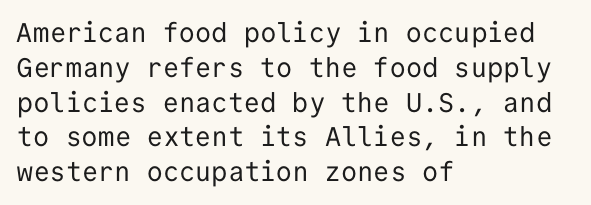
{"italic": "no", "bold": "no", "underline": "no", "align": "left", "line_spacing": "normal", "line_spacing_ratio": 1.29, "letter_spacing": "normal", "letter_spacing_em": 0.0, "glyph_px": 27}
